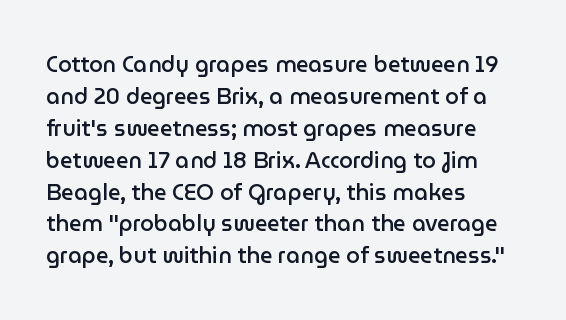
{"italic": "no", "bold": "semi", "underline": "no", "align": "left", "line_spacing": "normal", "line_spacing_ratio": 1.45, "letter_spacing": "normal", "letter_spacing_em": 0.0, "glyph_px": 22}
